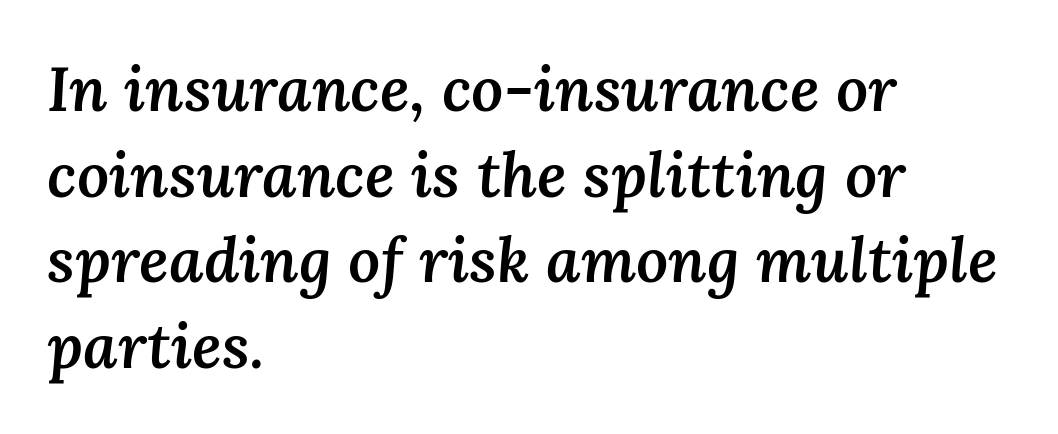
The rendering keeps characters at their native spacing. Does the lettering tilt? It does — this is italic. Do the characters align in a grid? No, the font is proportional. Short and long lines alike share a common starting point at left.
